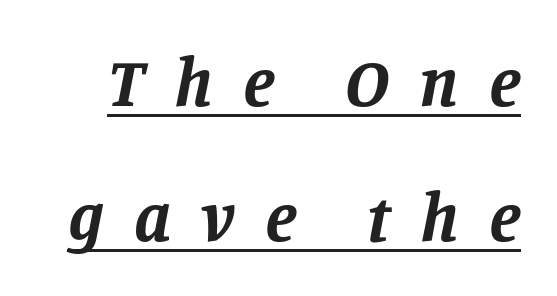
Q: Is the text bold? A: Yes.
Q: Is the text italic (slanted)? A: Yes, it leans right by about 11 degrees.
Q: Is the typeface a serif or a sans-serif typeface? A: Serif.
Q: Is the text underlined? A: Yes.
Q: Is the spacing between letters normal or unusually wide? A: Unusually wide.
Q: Is the spacing between lines tight, normal or loose? A: Loose.
Q: Width (condensed, normal, or wide)? A: Normal.
Q: Stroke contrast? A: Low.
Q: x-height? A: Large.
Q: Monospaced? A: No.
